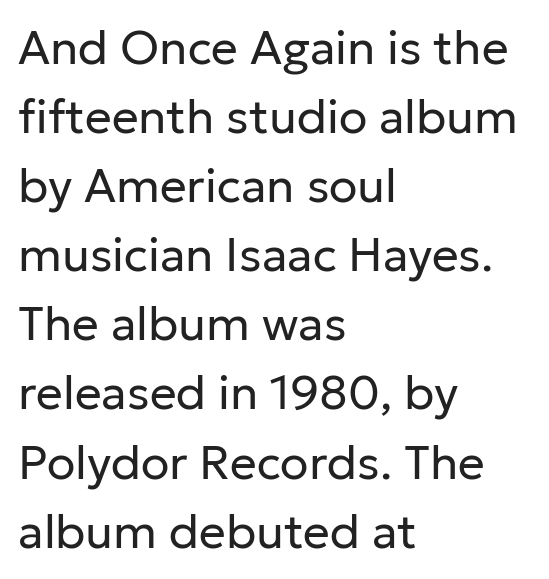
{"serif": "no", "italic": "no", "bold": "no", "weight": "regular", "width": "normal", "stroke_contrast": "low", "x_height": "medium", "monospaced": "no", "underline": "no", "align": "left", "line_spacing": "normal", "line_spacing_ratio": 1.47, "letter_spacing": "normal", "letter_spacing_em": 0.0, "glyph_px": 47}
